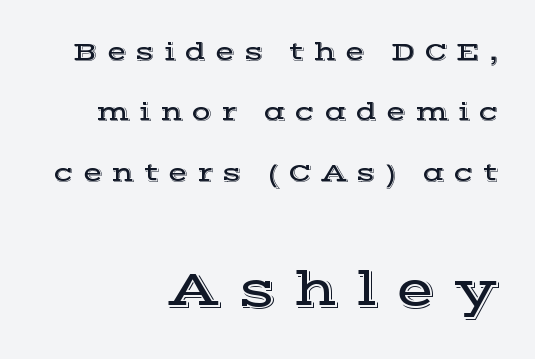
{"serif": "yes", "italic": "no", "width": "wide", "x_height": "medium", "monospaced": "no", "underline": "no", "align": "right", "line_spacing": "loose", "line_spacing_ratio": 2.32, "letter_spacing": "wide", "letter_spacing_em": 0.34, "larger_block": "second", "size_ratio": 1.96, "glyph_px": 51}
